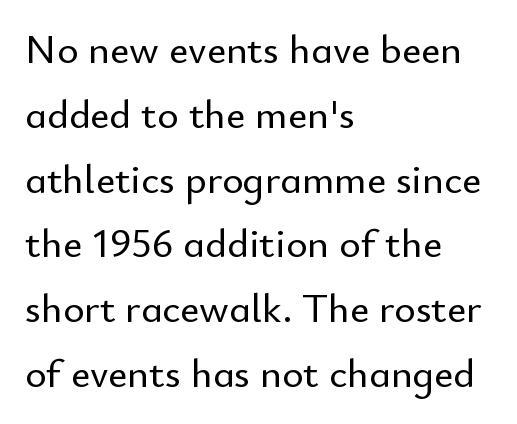
Q: Is the text italic (slanted)? A: No, it is upright.
Q: Is the typeface a serif or a sans-serif typeface? A: Sans-serif.
Q: Is the text underlined? A: No.
Q: How is the paragraph aligned? A: Left-aligned.
Q: Is the spacing between letters normal or unusually wide? A: Normal.
Q: Is the spacing between lines tight, normal or loose? A: Normal.
Q: Width (condensed, normal, or wide)? A: Normal.
Q: Stroke contrast? A: Low.
Q: x-height? A: Small.
Q: Monospaced? A: No.
